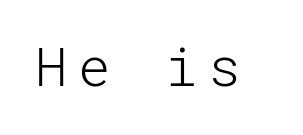
The image shows 54 px light sans-serif type, upright; set unusually wide letter spacing (+0.2 em), not underlined; low stroke contrast and a medium x-height.
